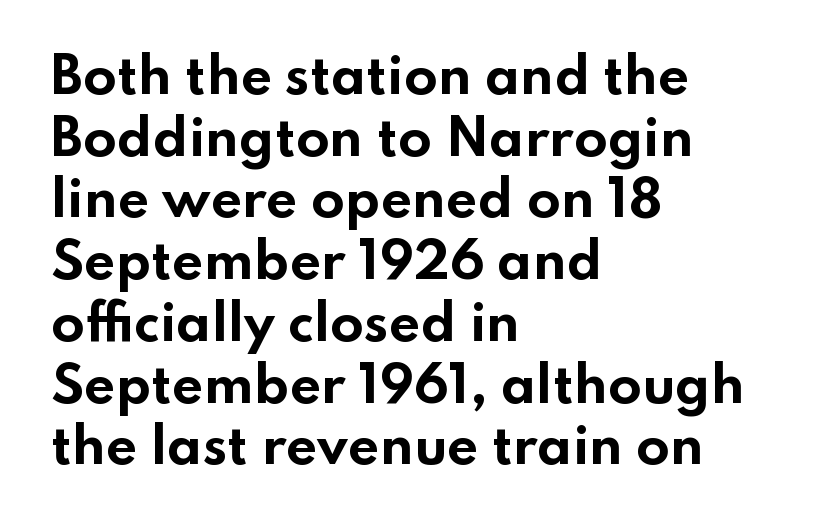
{"serif": "no", "italic": "no", "bold": "yes", "weight": "bold", "width": "wide", "stroke_contrast": "low", "x_height": "small", "monospaced": "no", "underline": "no", "align": "left", "line_spacing": "normal", "line_spacing_ratio": 1.26, "letter_spacing": "normal", "letter_spacing_em": 0.0, "glyph_px": 49}
